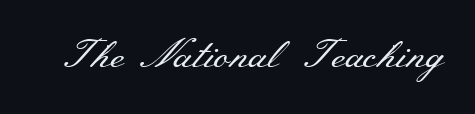
The image shows 39 px regular-weight, wide serif type; set normal letter spacing, not underlined; medium stroke contrast and a small x-height.
